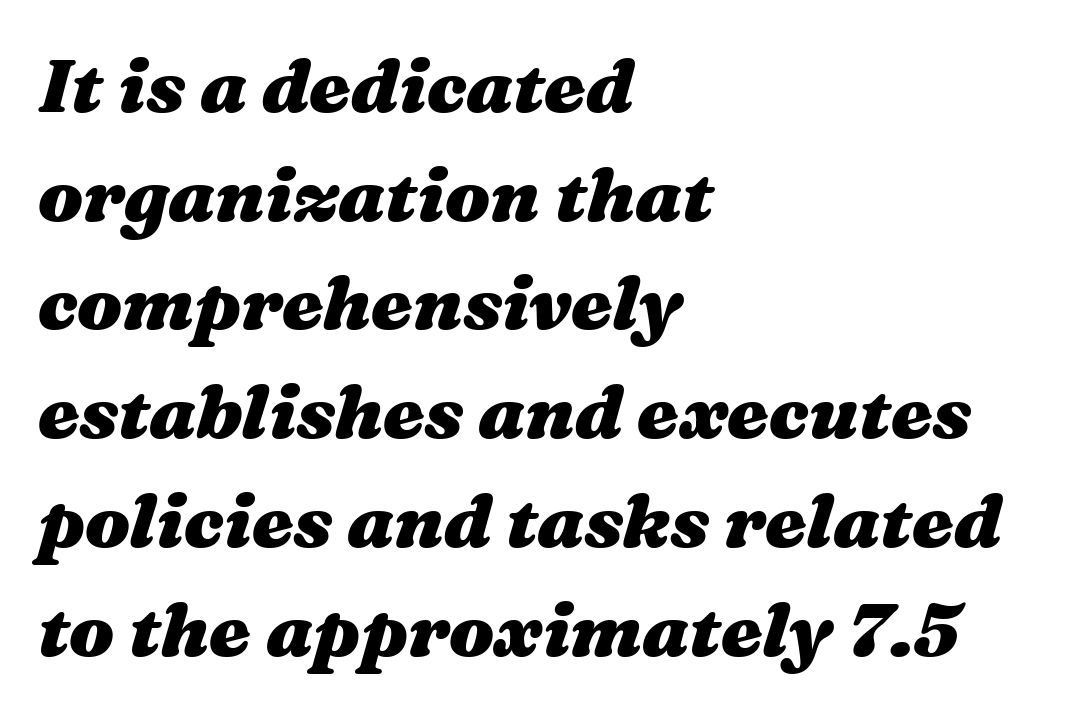
{"italic": "yes", "lean": "right", "slant_degrees": 16, "bold": "yes", "weight": "heavy", "width": "wide", "stroke_contrast": "medium", "x_height": "medium", "monospaced": "no", "underline": "no", "align": "left", "line_spacing": "normal", "line_spacing_ratio": 1.45, "letter_spacing": "normal", "letter_spacing_em": 0.0, "glyph_px": 75}
